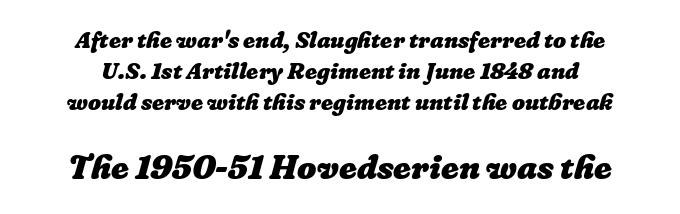
{"bold": "yes", "weight": "heavy", "width": "normal", "stroke_contrast": "low", "x_height": "medium", "monospaced": "no", "underline": "no", "align": "center", "line_spacing": "normal", "line_spacing_ratio": 1.35, "letter_spacing": "normal", "letter_spacing_em": 0.0, "larger_block": "second", "size_ratio": 1.48, "glyph_px": 34}
